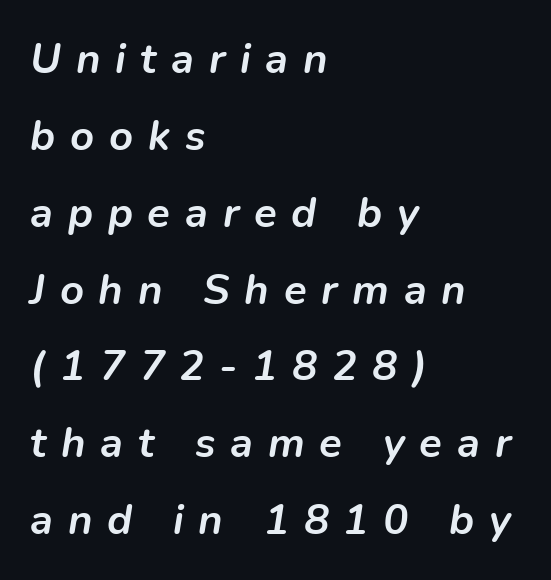
Q: Is the text bold? A: Yes.
Q: Is the text italic (slanted)? A: Yes, it leans right by about 9 degrees.
Q: Is the text underlined? A: No.
Q: How is the paragraph aligned? A: Left-aligned.
Q: Is the spacing between letters normal or unusually wide? A: Unusually wide.
Q: Width (condensed, normal, or wide)? A: Normal.
Q: Stroke contrast? A: Low.
Q: x-height? A: Medium.
Q: Monospaced? A: No.
